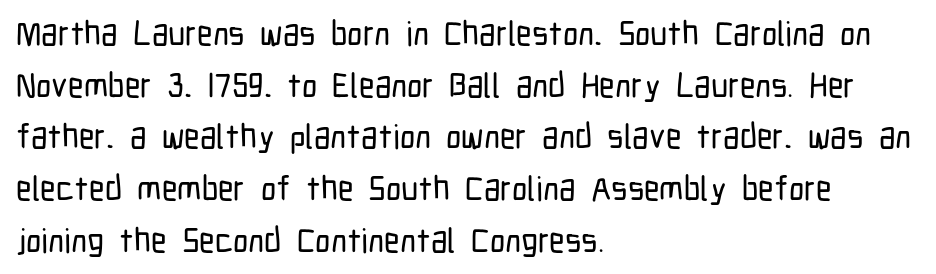
{"serif": "no", "italic": "no", "width": "condensed", "stroke_contrast": "low", "x_height": "medium", "monospaced": "no", "underline": "no", "align": "left", "line_spacing": "normal", "line_spacing_ratio": 1.52, "letter_spacing": "normal", "letter_spacing_em": 0.0, "glyph_px": 34}
